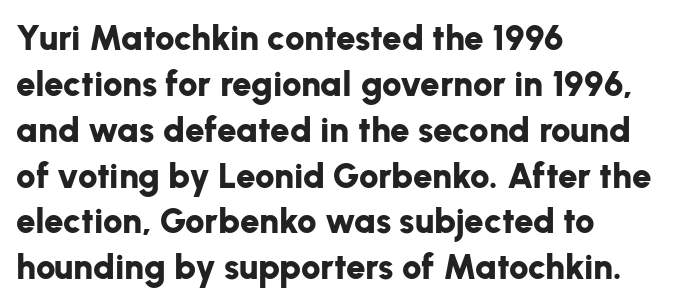
The image shows 35 px bold sans-serif type, upright; set left-aligned, normal line spacing (1.31x), normal letter spacing, not underlined; low stroke contrast and a medium x-height.
